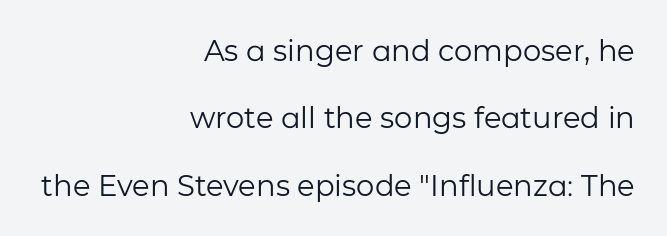
Q: Is the text bold? A: No.
Q: Is the text italic (slanted)? A: No, it is upright.
Q: Is the typeface a serif or a sans-serif typeface? A: Sans-serif.
Q: Is the text underlined? A: No.
Q: How is the paragraph aligned? A: Right-aligned.
Q: Is the spacing between letters normal or unusually wide? A: Normal.
Q: Is the spacing between lines tight, normal or loose? A: Loose.
Q: Width (condensed, normal, or wide)? A: Normal.
Q: Stroke contrast? A: Low.
Q: x-height? A: Medium.
Q: Monospaced? A: No.
